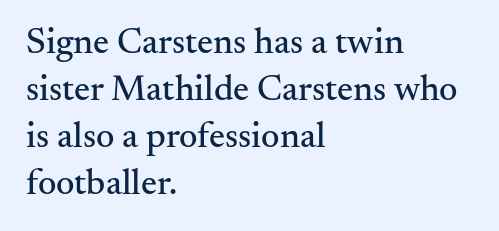
{"serif": "yes", "italic": "no", "width": "normal", "stroke_contrast": "medium", "x_height": "small", "monospaced": "no", "underline": "no", "align": "left", "line_spacing": "normal", "line_spacing_ratio": 1.31, "letter_spacing": "normal", "letter_spacing_em": 0.0, "glyph_px": 36}
